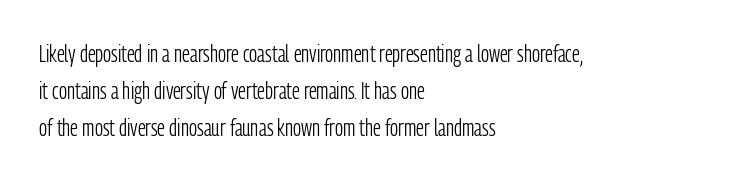
The rendering uses a moderate line-height, typical for paragraphs. The cut favours lightness, reaching ordinary text weight at its darkest. This is roman type, the default non-slanted kind. A student would call this left alignment; a typographer would say flush left, rag right. Honestly, there is no underline to notice here at all. The letterforms sit shoulder to shoulder at normal distance.
